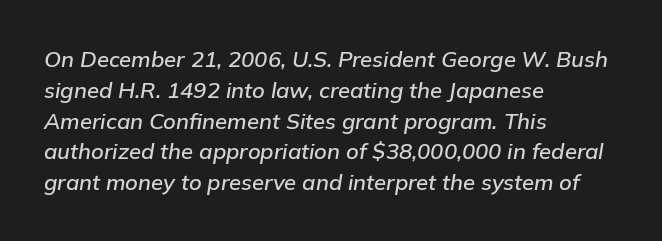
Casual observation: everything's shoved over to the left. Rows of type keep a routine distance in the vertical direction. Unmarked baselines from the first word to the last. Does the lettering tilt? It does — this is italic.
